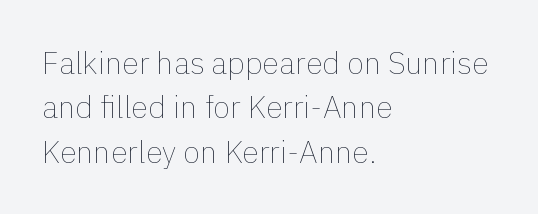
Q: Is the text bold? A: No.
Q: Is the text italic (slanted)? A: No, it is upright.
Q: Is the text underlined? A: No.
Q: How is the paragraph aligned? A: Left-aligned.
Q: Is the spacing between letters normal or unusually wide? A: Normal.
Q: Is the spacing between lines tight, normal or loose? A: Normal.
Q: Width (condensed, normal, or wide)? A: Normal.
Q: x-height? A: Medium.
Q: Monospaced? A: No.
